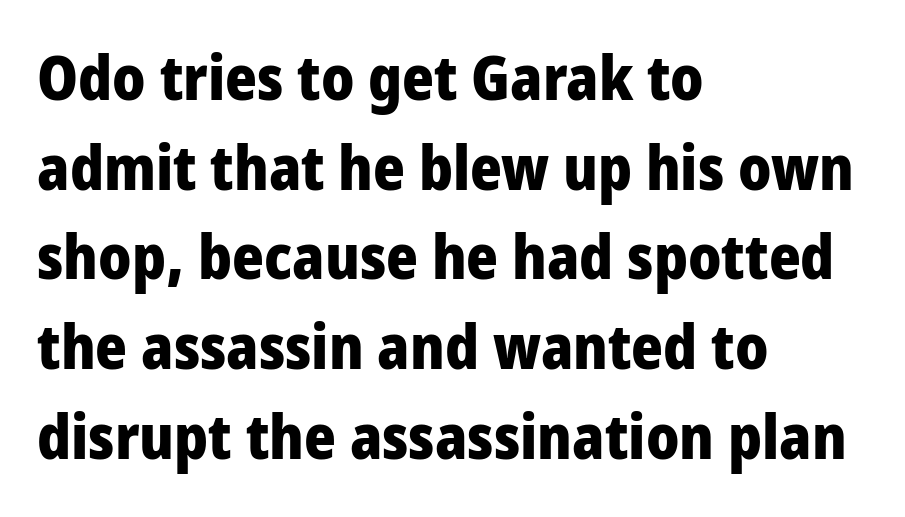
Q: Is the text bold? A: Yes.
Q: Is the text italic (slanted)? A: No, it is upright.
Q: Is the typeface a serif or a sans-serif typeface? A: Sans-serif.
Q: Is the text underlined? A: No.
Q: How is the paragraph aligned? A: Left-aligned.
Q: Is the spacing between letters normal or unusually wide? A: Normal.
Q: Is the spacing between lines tight, normal or loose? A: Normal.
Q: Width (condensed, normal, or wide)? A: Condensed.
Q: Stroke contrast? A: Low.
Q: x-height? A: Large.
Q: Monospaced? A: No.
